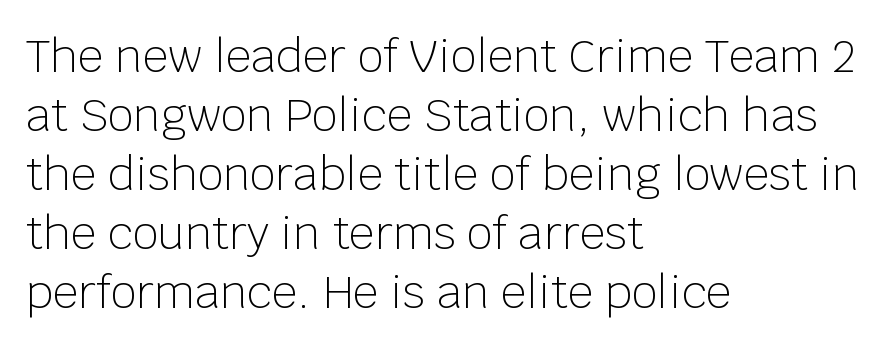
The image shows 45 px light sans-serif type, upright; set left-aligned, normal line spacing (1.31x), normal letter spacing, not underlined; low stroke contrast and a large x-height.
